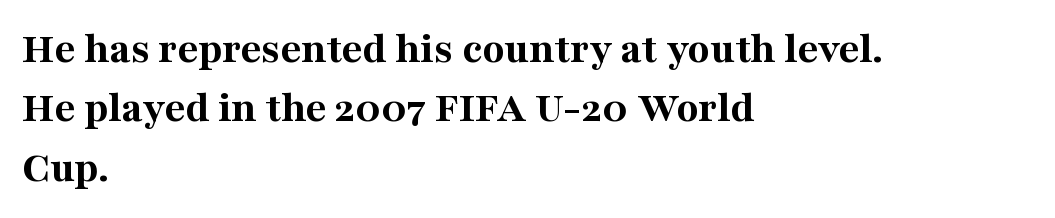
The image shows 45 px bold serif type, upright; set left-aligned, normal line spacing (1.32x), normal letter spacing, not underlined; medium stroke contrast and a medium x-height.
